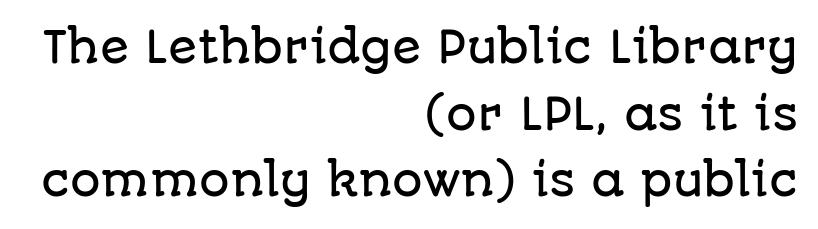
{"serif": "no", "italic": "no", "width": "normal", "stroke_contrast": "low", "x_height": "large", "monospaced": "no", "underline": "no", "align": "right", "line_spacing": "normal", "line_spacing_ratio": 1.55, "letter_spacing": "normal", "letter_spacing_em": 0.0, "glyph_px": 43}
